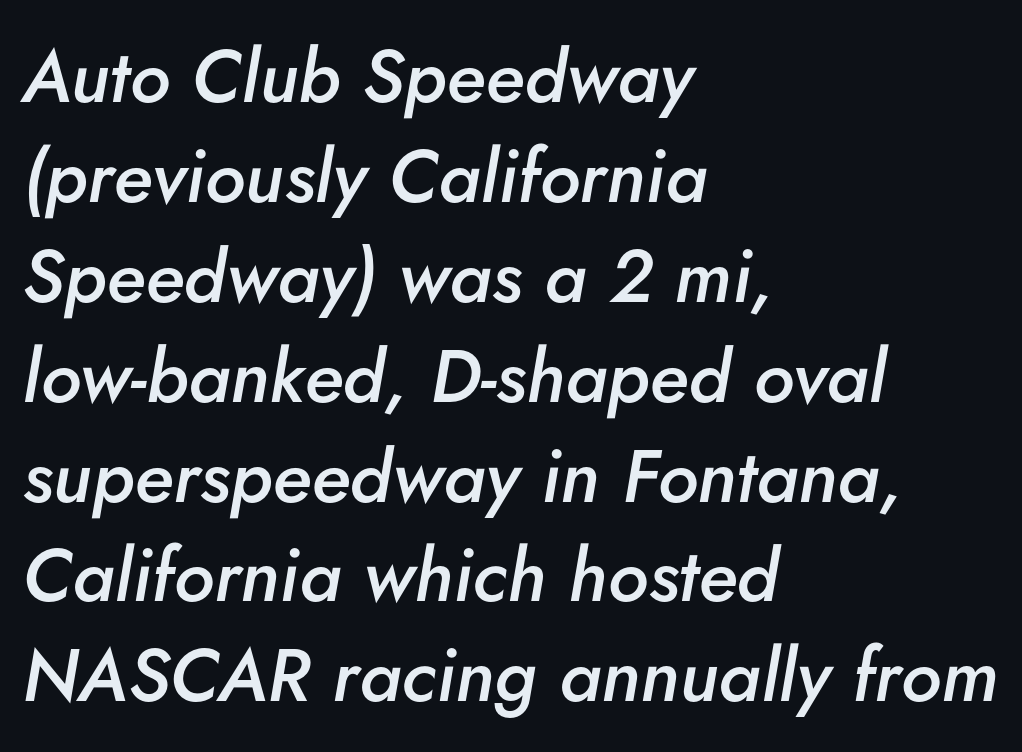
Q: Is the text bold? A: Semi-bold.
Q: Is the text italic (slanted)? A: Yes, it leans right by about 5 degrees.
Q: Is the text underlined? A: No.
Q: How is the paragraph aligned? A: Left-aligned.
Q: Is the spacing between letters normal or unusually wide? A: Normal.
Q: Is the spacing between lines tight, normal or loose? A: Normal.
Q: Width (condensed, normal, or wide)? A: Normal.
Q: Stroke contrast? A: Low.
Q: x-height? A: Small.
Q: Monospaced? A: No.
